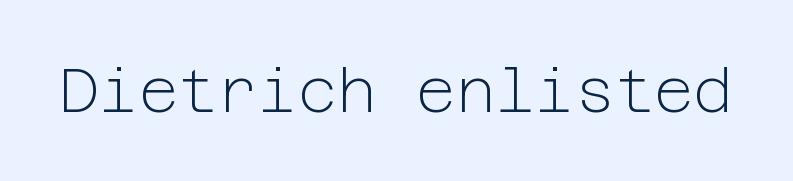
{"serif": "no", "italic": "no", "bold": "no", "weight": "light", "width": "normal", "stroke_contrast": "low", "x_height": "medium", "underline": "no", "letter_spacing": "normal", "letter_spacing_em": 0.0, "glyph_px": 61}
